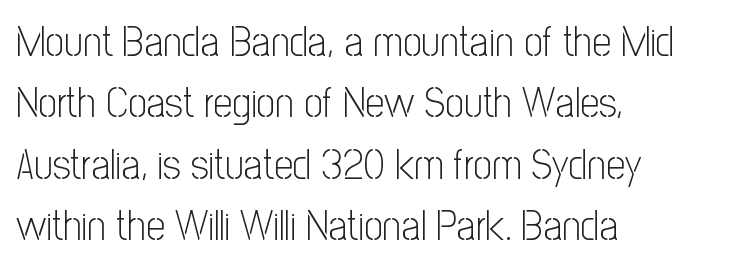
The image shows 42 px light, condensed sans-serif type, upright; set left-aligned, normal line spacing (1.46x), normal letter spacing, not underlined; low stroke contrast and a medium x-height.
